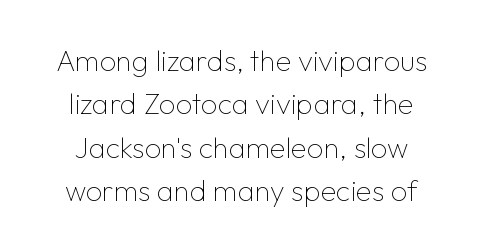
Short note: letters normally spaced. Bare-footed words on every line. Tall strokes in this sample are plumb rather than angled. Weight class: somewhere from thin through regular.
